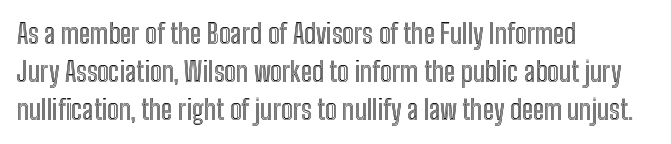
{"italic": "no", "underline": "no", "align": "left", "line_spacing": "normal", "line_spacing_ratio": 1.41, "letter_spacing": "normal", "letter_spacing_em": 0.0, "glyph_px": 27}
